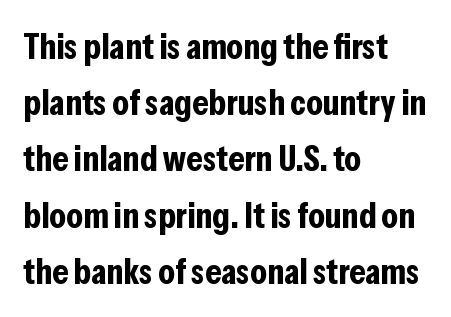
Q: Is the text bold? A: Yes.
Q: Is the text italic (slanted)? A: No, it is upright.
Q: Is the typeface a serif or a sans-serif typeface? A: Sans-serif.
Q: Is the text underlined? A: No.
Q: How is the paragraph aligned? A: Left-aligned.
Q: Is the spacing between letters normal or unusually wide? A: Normal.
Q: Is the spacing between lines tight, normal or loose? A: Normal.
Q: Width (condensed, normal, or wide)? A: Condensed.
Q: Stroke contrast? A: Low.
Q: x-height? A: Medium.
Q: Monospaced? A: No.
